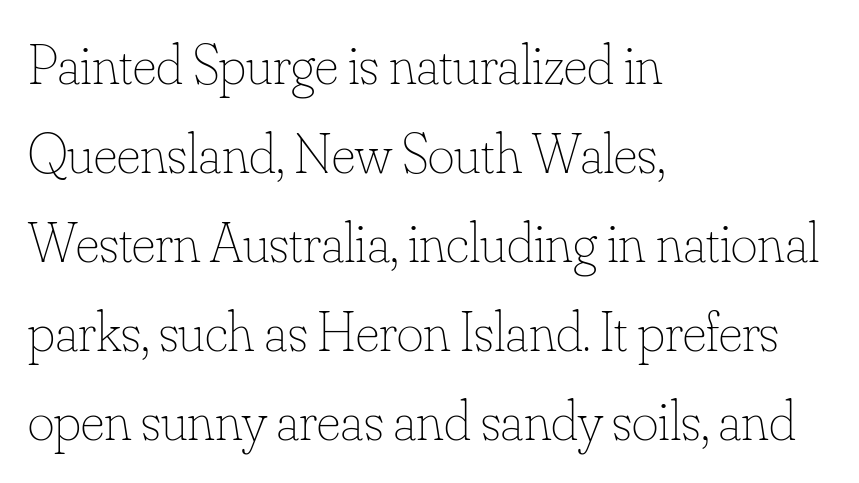
Q: Is the text bold? A: No.
Q: Is the text italic (slanted)? A: No, it is upright.
Q: Is the text underlined? A: No.
Q: How is the paragraph aligned? A: Left-aligned.
Q: Is the spacing between letters normal or unusually wide? A: Normal.
Q: Is the spacing between lines tight, normal or loose? A: Normal.
Q: Width (condensed, normal, or wide)? A: Normal.
Q: Stroke contrast? A: Low.
Q: x-height? A: Small.
Q: Monospaced? A: No.
